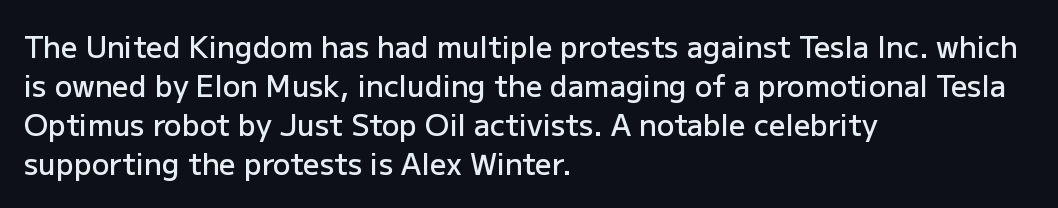
The line texture is even and compact thanks to regular tracking. Look at the stroke-to-counter ratio: somewhat heavy, a semibold. The block of text has a typical density, with ordinary space between rows. The ragged edge is on the right, which tells us the setting is flush left. These lines are rendered in a variable-pitch font.
